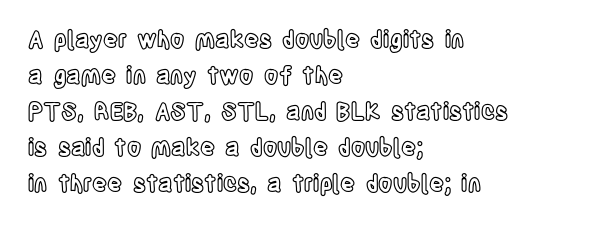
Regular leading. Check under the words: just untouched page. The type is set solid horizontally, with unmodified tracking. The paragraph has a hard left edge and a soft right edge.
